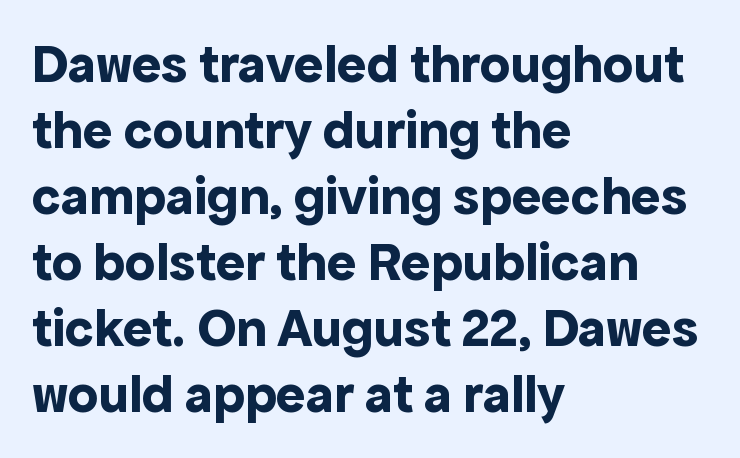
Lines of text with bare space underneath. Line starts are locked; line ends wander. The glyphs have the mass of a bold cut. Rendered with straight, roman letterforms. Here the designer chose a conventional face with non-uniform glyph widths. This rendering employs a face without finishing strokes, i.e., a sans-serif.
